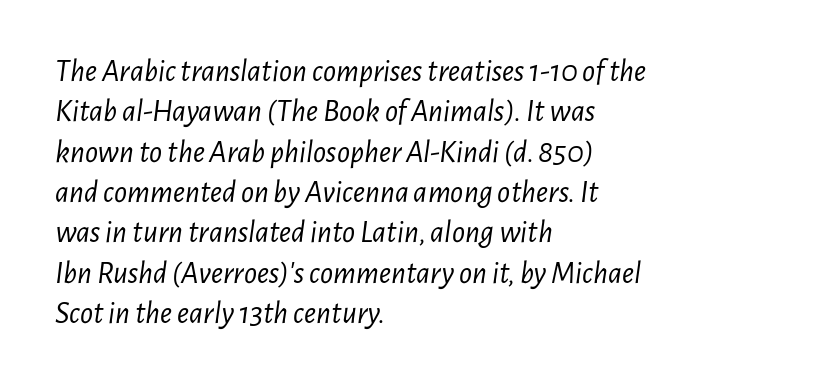
{"italic": "yes", "lean": "right", "slant_degrees": 7, "bold": "no", "weight": "light", "width": "condensed", "stroke_contrast": "low", "x_height": "medium", "monospaced": "no", "underline": "no", "align": "left", "line_spacing": "normal", "line_spacing_ratio": 1.26, "letter_spacing": "normal", "letter_spacing_em": 0.0, "glyph_px": 32}
